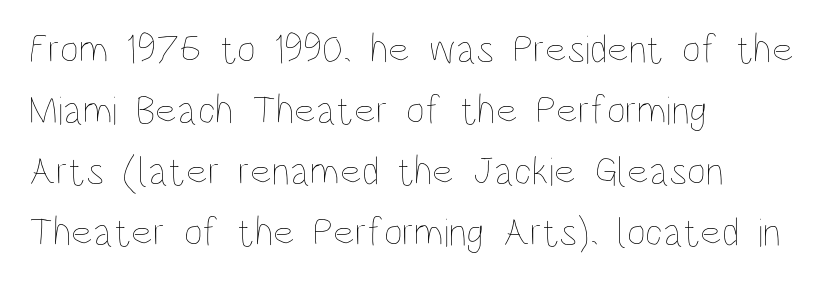
{"italic": "no", "bold": "no", "weight": "thin", "width": "condensed", "stroke_contrast": "low", "x_height": "large", "monospaced": "no", "underline": "no", "align": "left", "line_spacing": "normal", "line_spacing_ratio": 1.49, "letter_spacing": "normal", "letter_spacing_em": 0.0, "glyph_px": 41}
